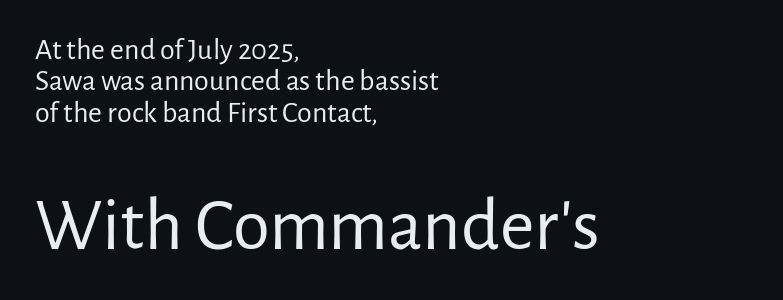
Q: Is the text bold? A: No.
Q: Is the text italic (slanted)? A: No, it is upright.
Q: Is the typeface a serif or a sans-serif typeface? A: Sans-serif.
Q: Is the text underlined? A: No.
Q: How is the paragraph aligned? A: Left-aligned.
Q: Is the spacing between letters normal or unusually wide? A: Normal.
Q: Is the spacing between lines tight, normal or loose? A: Tight.
Q: Which block of text is set in a larger size, the first (top) or the second (bottom)? A: The second (bottom) one.
Q: Width (condensed, normal, or wide)? A: Normal.
Q: Stroke contrast? A: Low.
Q: x-height? A: Medium.
Q: Monospaced? A: No.
